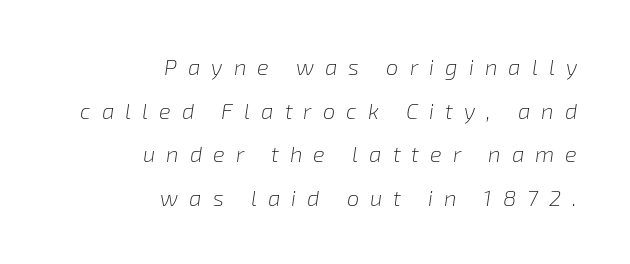
The image shows 22 px text type, italic (leaning right); set right-aligned, loose line spacing (1.98x), unusually wide letter spacing (+0.5 em), not underlined.
